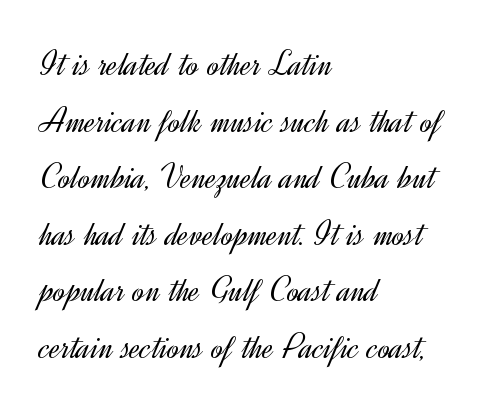
Notice how descenders clear the ascenders below comfortably — that's standard leading. This sample has the flowing, uneven cadence of proportional lettering. Descenders are the only things crossing below the line. Observe the ordinary spacing: letters are neighbours, not strangers. Vertical stems look standard width or narrower in stroke.
